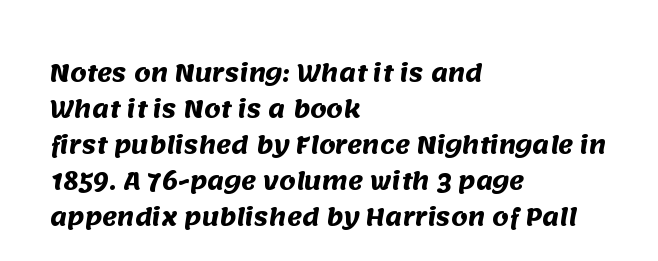
{"bold": "yes", "underline": "no", "align": "left", "line_spacing": "normal", "line_spacing_ratio": 1.57, "letter_spacing": "normal", "letter_spacing_em": 0.0, "glyph_px": 23}
